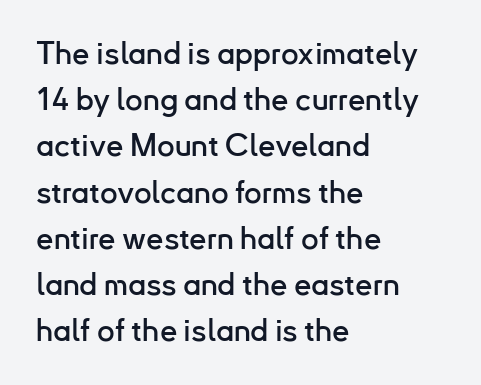
The zone under the glyphs is completely vacant. The tracking reads as untouched default to a designer's eye. Proportional: the letters do not fall into vertical columns. In terms of posture, this sample is upright.
